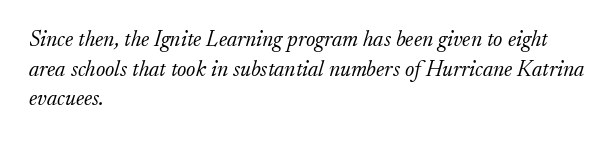
{"italic": "yes", "lean": "right", "slant_degrees": 17, "bold": "no", "underline": "no", "align": "left", "line_spacing": "normal", "line_spacing_ratio": 1.35, "letter_spacing": "normal", "letter_spacing_em": 0.0, "glyph_px": 22}
